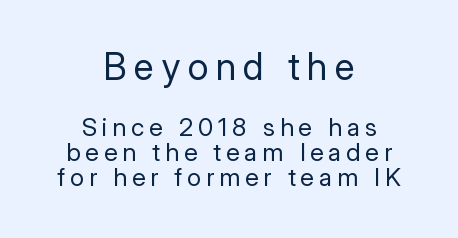
Font category for this specimen: sans-serif. No word sits above an underline. These lines have a slow, spaced-out rhythm from letter to letter. Vertical spacing — tight.
